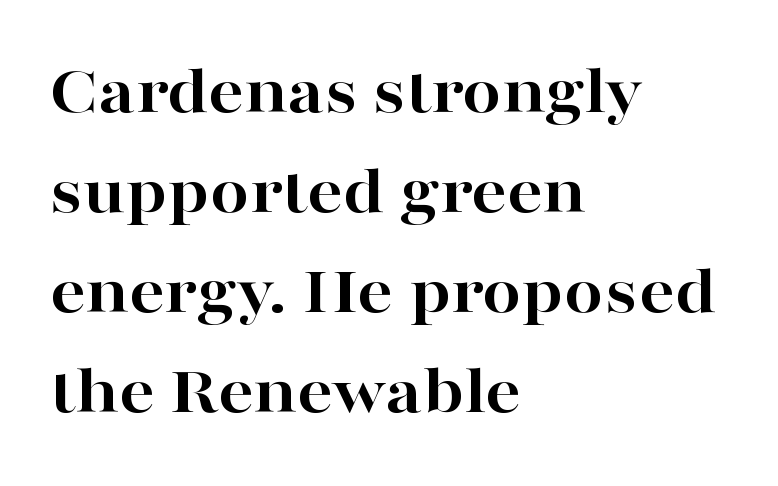
The image shows 70 px bold, wide serif type, upright; set left-aligned, normal line spacing (1.43x), normal letter spacing, not underlined; high stroke contrast and a medium x-height.
